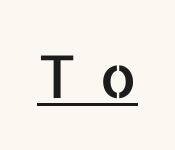
{"serif": "no", "italic": "no", "width": "normal", "stroke_contrast": "low", "x_height": "medium", "monospaced": "no", "underline": "yes", "letter_spacing": "wide", "letter_spacing_em": 0.4, "glyph_px": 59}
